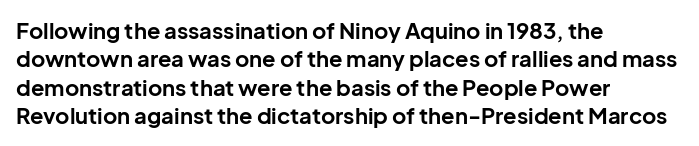
Q: Is the text bold? A: Yes.
Q: Is the text italic (slanted)? A: No, it is upright.
Q: Is the text underlined? A: No.
Q: How is the paragraph aligned? A: Left-aligned.
Q: Is the spacing between letters normal or unusually wide? A: Normal.
Q: Is the spacing between lines tight, normal or loose? A: Normal.
